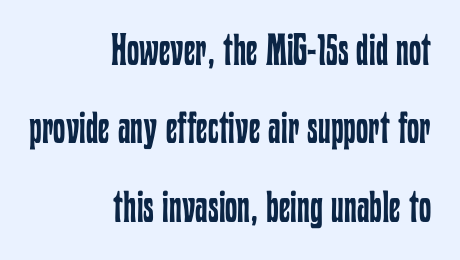
The image shows 44 px regular-weight, condensed type, upright; set right-aligned, line spacing 1.78x, normal letter spacing, not underlined; low stroke contrast and a medium x-height.
